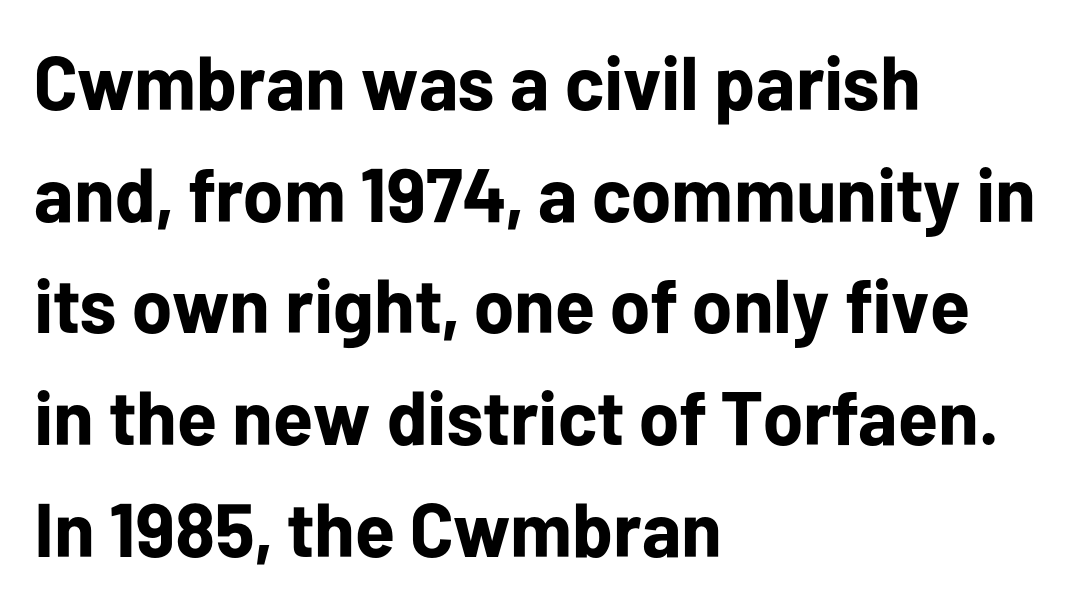
Plain, unruled lines of type. Line spacing here is normal. A full-strength bold gives these letters their thick strokes. Teacher's note: observe the even left margin — that is flush-left alignment. Grotesque or geometric, the face here clearly has no serifs.
